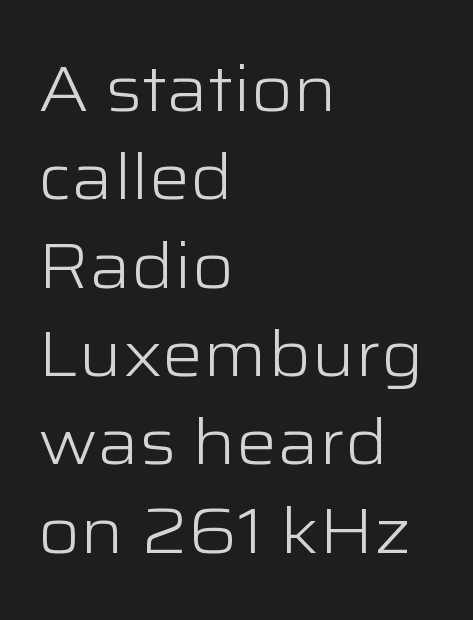
The image shows 64 px light, wide sans-serif type, upright; set left-aligned, normal line spacing (1.38x), normal letter spacing, not underlined; low stroke contrast and a medium x-height.
